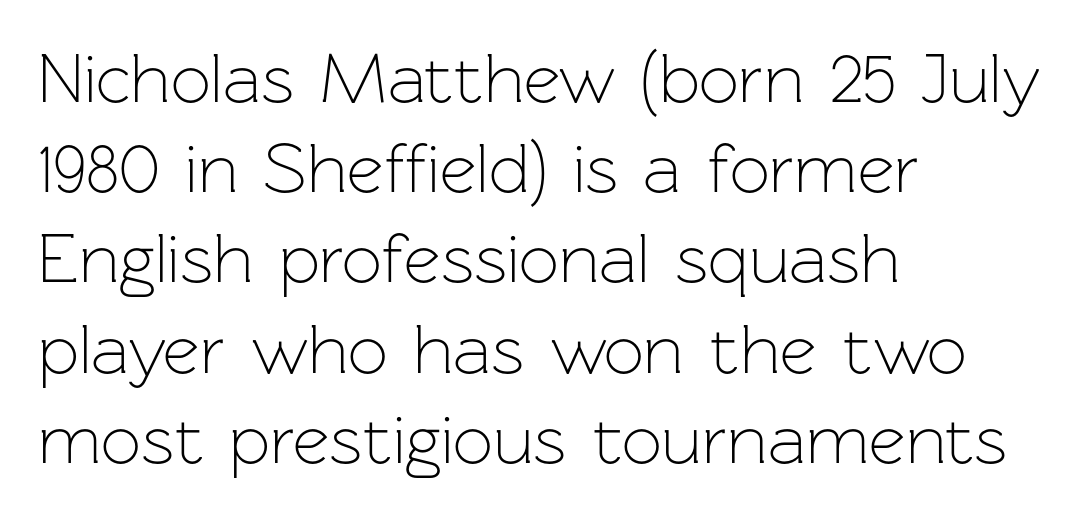
{"serif": "no", "italic": "no", "bold": "no", "weight": "light", "width": "normal", "stroke_contrast": "low", "x_height": "medium", "monospaced": "no", "underline": "no", "align": "left", "line_spacing": "normal", "line_spacing_ratio": 1.27, "letter_spacing": "normal", "letter_spacing_em": 0.0, "glyph_px": 71}
